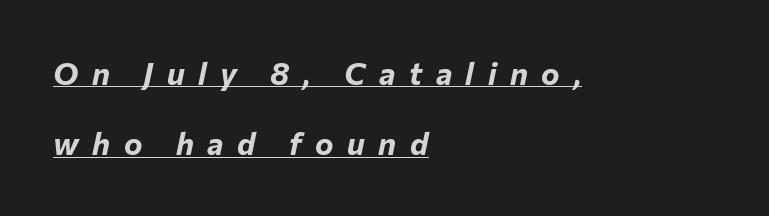
Line spacing here is loose. Emphasis-style slanted type is in use. What weight is shown? A full bold with thick strokes. These characters rest on top of a visible drawn line. A typesetter would call this proportional, since set widths differ per character.
